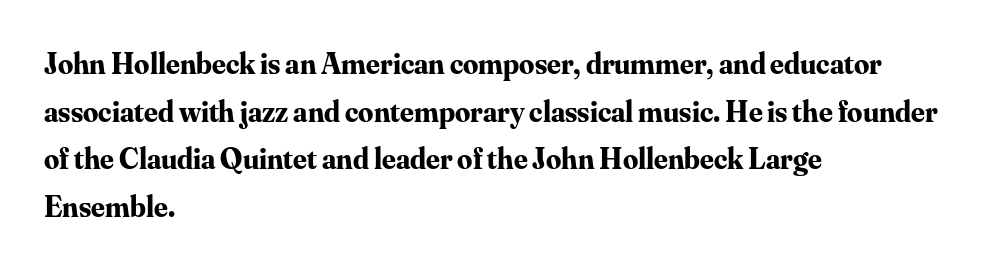
Each word holds together tightly as a unit, with standard inter-letter gaps. Plenty of ink on the page — the face is bold. Ordinary non-slanted type is in use. The typeface chosen for these lines features serifs. The passage shown stacks its lines at a standard gap. No word sits above an underline.
